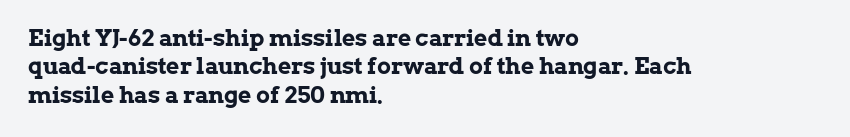
The image shows 23 px bold type, upright; set left-aligned, line spacing 1.23x, normal letter spacing, not underlined.
